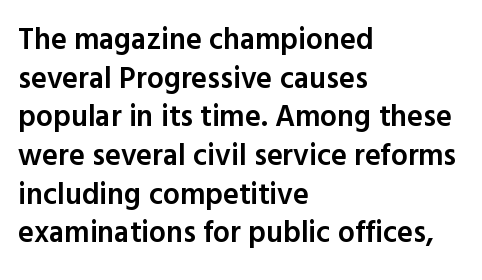
Q: Is the text bold? A: Semi-bold.
Q: Is the text italic (slanted)? A: No, it is upright.
Q: Is the typeface a serif or a sans-serif typeface? A: Sans-serif.
Q: Is the text underlined? A: No.
Q: How is the paragraph aligned? A: Left-aligned.
Q: Is the spacing between letters normal or unusually wide? A: Normal.
Q: Is the spacing between lines tight, normal or loose? A: Normal.
Q: Width (condensed, normal, or wide)? A: Normal.
Q: x-height? A: Medium.
Q: Monospaced? A: No.
